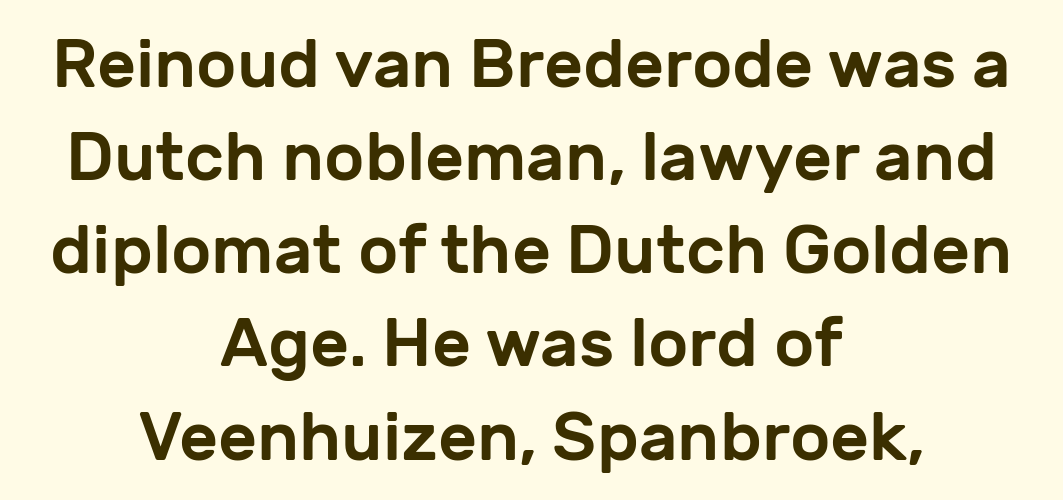
Compared with typical body copy, the letter spacing here is the same. The paragraph shown floats in the horizontal middle. Just letters on the line, the space beneath them empty. Note the varied advance widths — an 'i' is clearly narrower than an 'm'. Observe the absence of serifs on each vertical stroke in this sample.
